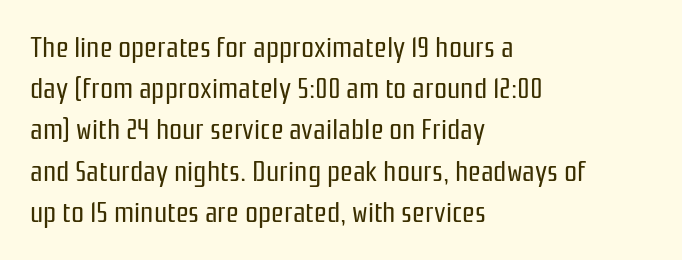
The image shows 29 px regular-weight, condensed sans-serif type, upright; set left-aligned, normal line spacing (1.42x), normal letter spacing, not underlined; low stroke contrast and a medium x-height.
